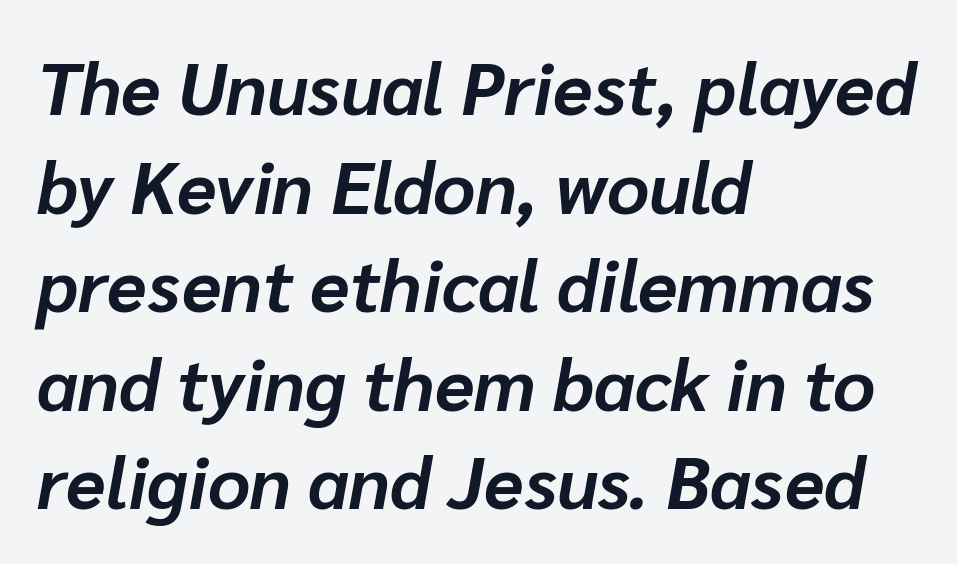
{"italic": "yes", "lean": "right", "slant_degrees": 10, "bold": "yes", "weight": "bold", "width": "normal", "stroke_contrast": "low", "x_height": "medium", "monospaced": "no", "underline": "no", "align": "left", "line_spacing": "normal", "line_spacing_ratio": 1.35, "letter_spacing": "normal", "letter_spacing_em": 0.0, "glyph_px": 73}
